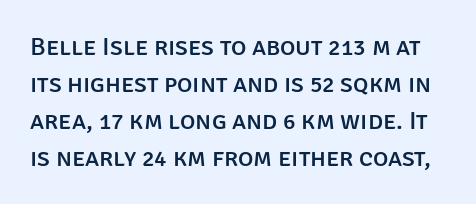
The letters sit at their default tracking, neither squeezed nor spread. The specimen omits any rule beneath the text block's lines. The designer left line spacing at the default. Notice how the stems are strictly vertical — no italics here.
